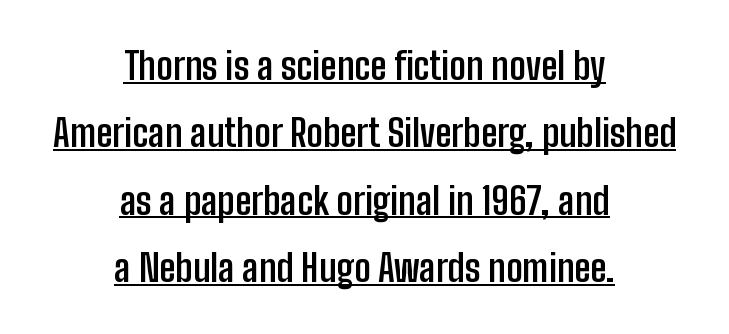
The image shows 37 px semibold, condensed sans-serif type, upright; set centered, line spacing 1.82x, normal letter spacing, underlined; low stroke contrast and a medium x-height.
